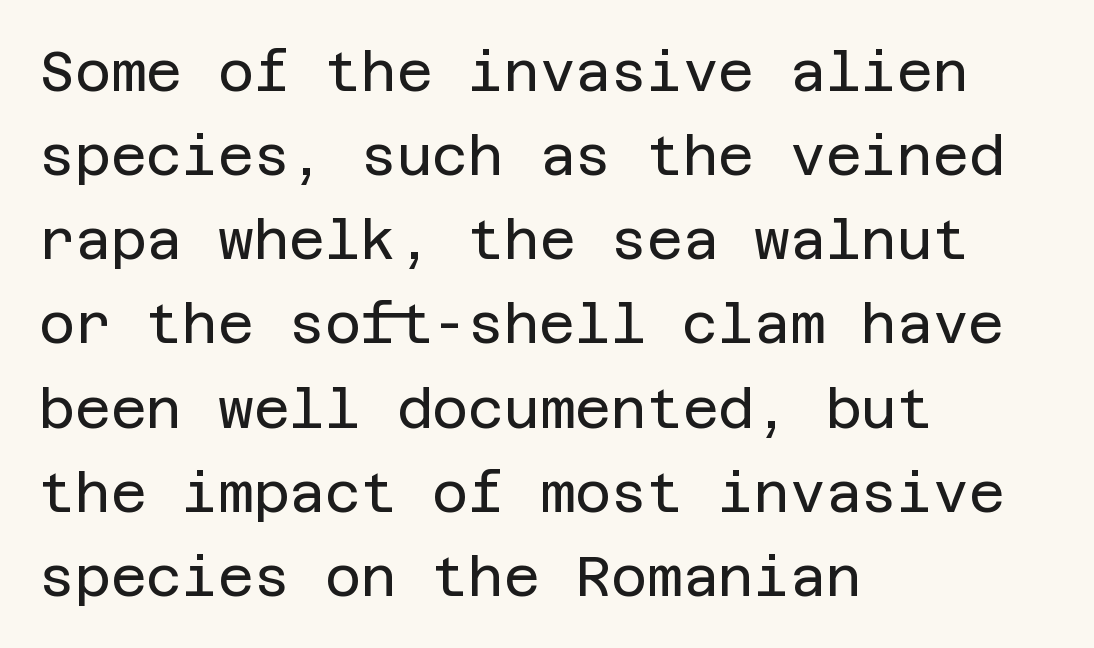
In terms of letterspacing, this is plain default setting. Caption: multi-line text, flush left, ragged right. Notice how the stems are strictly vertical — no italics here. Check where the strokes stop: nothing finishes them off — pure sans. Check under the words: just untouched page.
